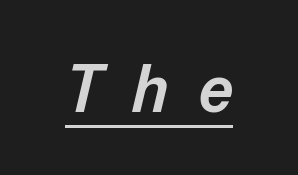
The image shows 68 px semibold type, italic (leaning right); set unusually wide letter spacing (+0.44 em), underlined; low stroke contrast and a medium x-height.
